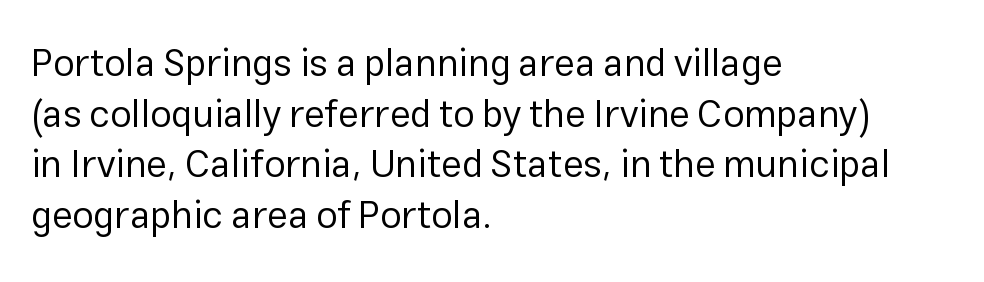
{"serif": "no", "italic": "no", "bold": "no", "weight": "regular", "width": "normal", "stroke_contrast": "low", "x_height": "medium", "monospaced": "no", "underline": "no", "align": "left", "line_spacing": "normal", "line_spacing_ratio": 1.33, "letter_spacing": "normal", "letter_spacing_em": 0.0, "glyph_px": 38}
